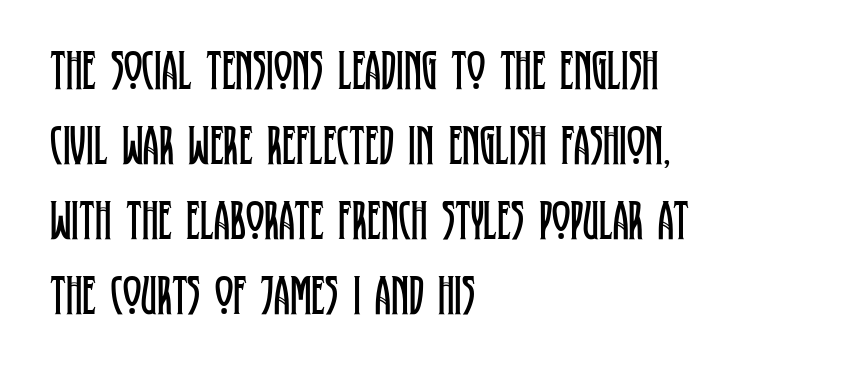
The image shows 56 px regular-weight, condensed serif type, upright; set left-aligned, normal line spacing (1.34x), normal letter spacing, not underlined; low stroke contrast and a large x-height.
